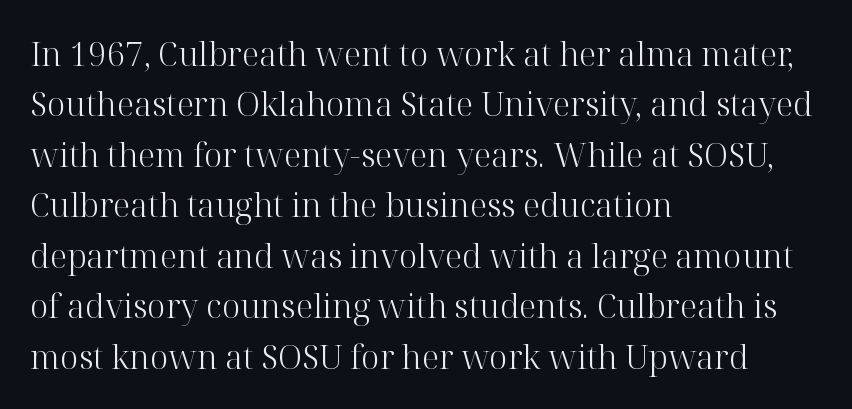
{"serif": "yes", "italic": "no", "bold": "no", "weight": "light", "width": "normal", "stroke_contrast": "high", "x_height": "medium", "monospaced": "no", "underline": "no", "align": "left", "line_spacing": "normal", "line_spacing_ratio": 1.53, "letter_spacing": "normal", "letter_spacing_em": 0.0, "glyph_px": 33}
